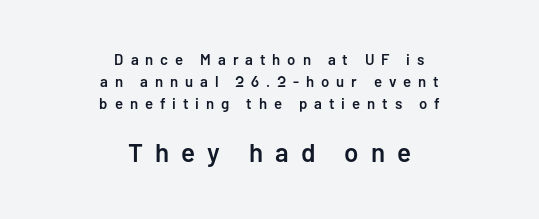
Q: Is the text bold? A: Semi-bold.
Q: Is the text italic (slanted)? A: No, it is upright.
Q: Is the text underlined? A: No.
Q: How is the paragraph aligned? A: Centered.
Q: Is the spacing between letters normal or unusually wide? A: Unusually wide.
Q: Is the spacing between lines tight, normal or loose? A: Normal.
Q: Which block of text is set in a larger size, the first (top) or the second (bottom)? A: The second (bottom) one.
